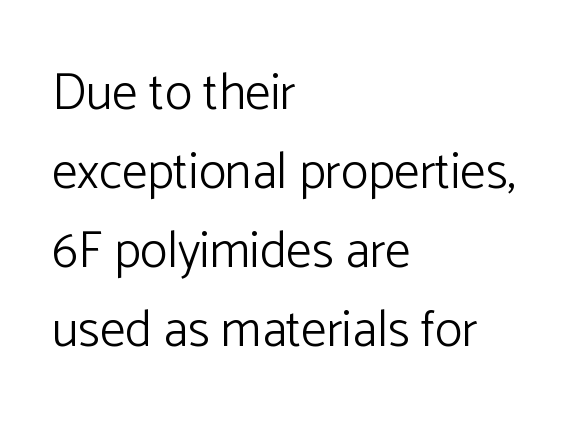
The letters advance in unequal steps, a hallmark of proportional type. Evenly set lines give the paragraph a standard silhouette. To sum up the face: it is a sans, with no serifs. Any mark beneath the type? The region is blank. The typesetter chose a ragged-right arrangement here. In terms of posture, this sample is upright.
